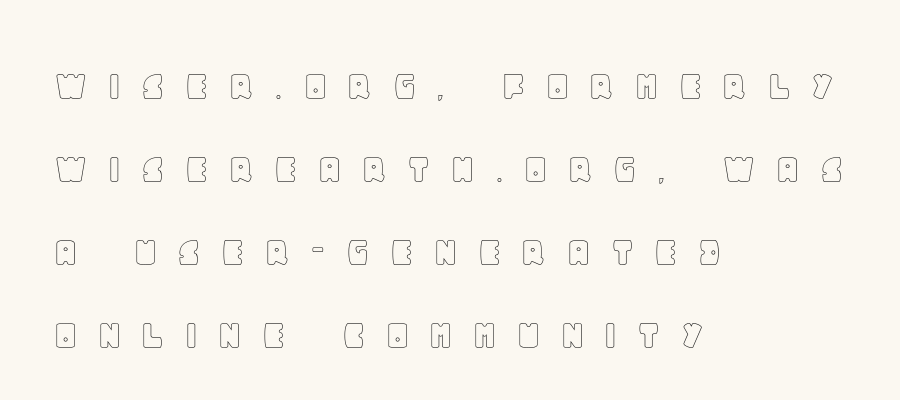
{"italic": "no", "width": "normal", "x_height": "large", "monospaced": "no", "underline": "no", "align": "left", "line_spacing_ratio": 1.89, "letter_spacing": "wide", "letter_spacing_em": 0.42, "glyph_px": 44}
